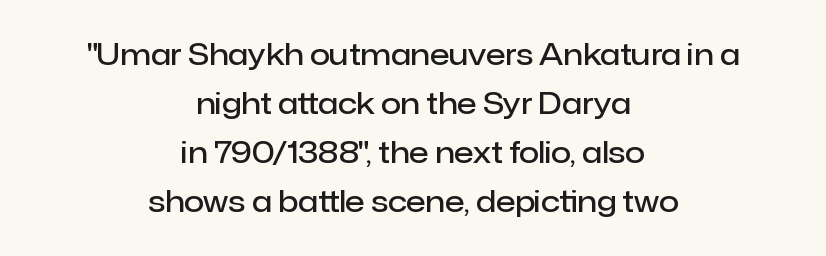
The image shows 29 px semibold sans-serif type, upright; set centered, normal line spacing (1.69x), normal letter spacing, not underlined; low stroke contrast and a medium x-height.
